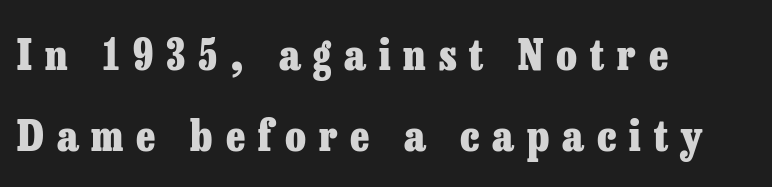
The image shows 42 px heavy serif type, upright; set left-aligned, loose line spacing (1.94x), unusually wide letter spacing (+0.31 em), not underlined; low stroke contrast and a medium x-height.
